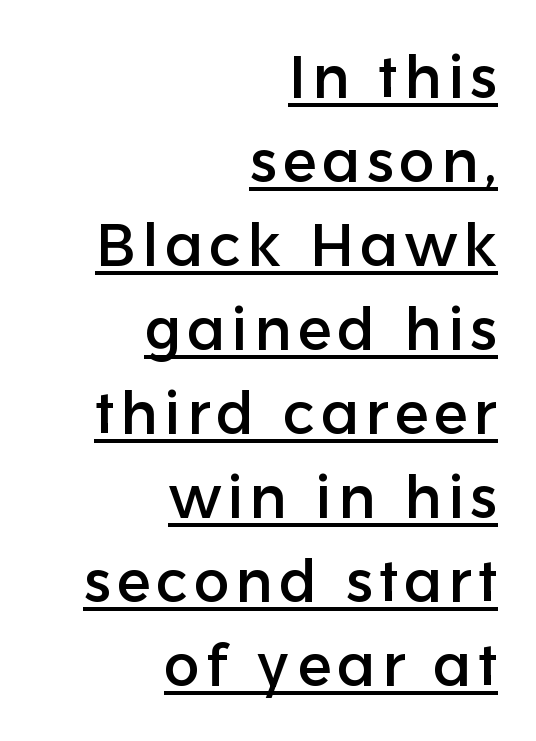
Every row of glyphs terminates at an identical x-position on the right. Line spacing here is normal. The rendering uses natural spacing where letterforms have individual widths. Regarding serifs, this sample does without them. This is underlined copy, the kind a proofreader might mark for attention. Unlike italic type, these characters show no tilt at all.
